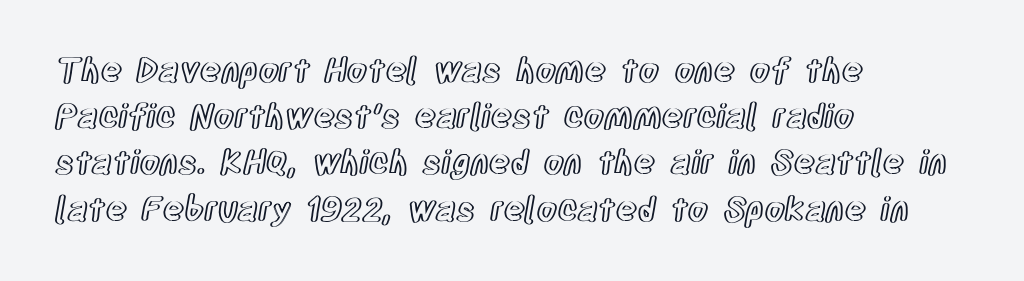
{"width": "condensed", "x_height": "large", "monospaced": "no", "underline": "no", "align": "left", "line_spacing": "normal", "line_spacing_ratio": 1.4, "letter_spacing": "normal", "letter_spacing_em": 0.0, "glyph_px": 33}
